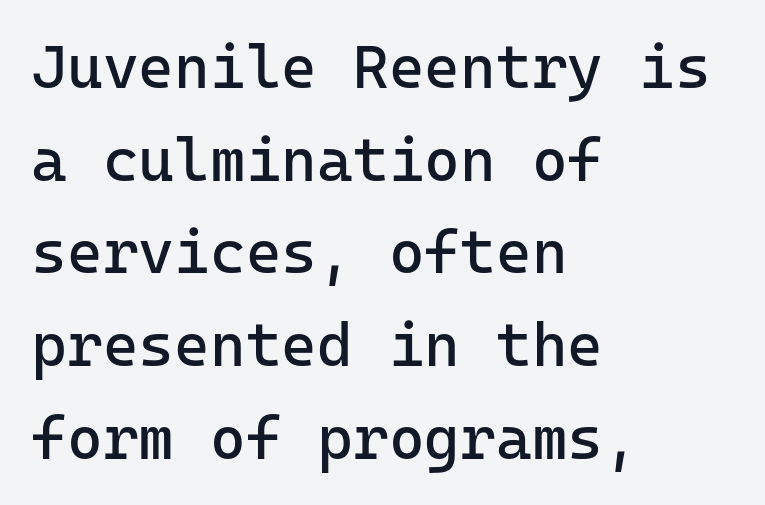
Students, note that the glyphs here touch the page at normal intervals. Compared with a centered layout, this one pins lines to the left instead. You could count columns in this text — the font is strictly monospaced. Upright lettering throughout. The leading is moderate, giving the passage an even texture. Each stroke keeps to a modest, everyday thickness or less.
